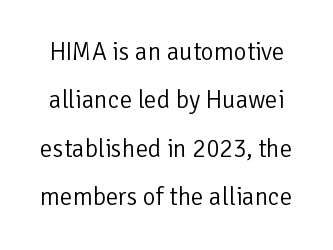
The font sits on the lighter half of the weight spectrum, regular included. Caption: standard tracking, unaltered. Posture: vertical. If you measured baseline to baseline, you'd find a long distance. Letters rest on an invisible, unmarked baseline.
